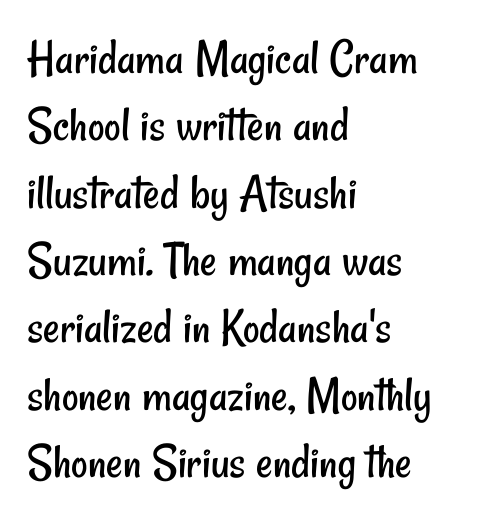
{"serif": "no", "bold": "no", "weight": "regular", "width": "condensed", "stroke_contrast": "low", "x_height": "small", "monospaced": "no", "underline": "no", "align": "left", "line_spacing": "normal", "line_spacing_ratio": 1.32, "letter_spacing": "normal", "letter_spacing_em": 0.0, "glyph_px": 51}
